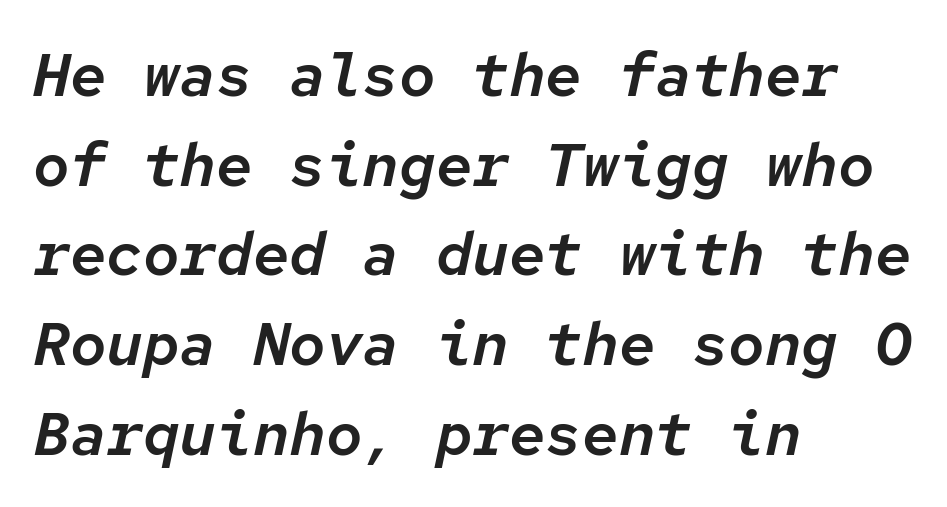
The letters sit at their default tracking, neither squeezed nor spread. Caption: multi-line text, flush left, ragged right. These lines are rendered in a fixed-pitch font. This block has exactly the height ordinary leading produces.
